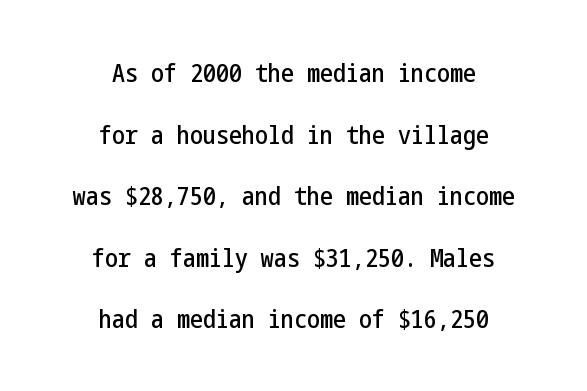
The image shows 26 px text type, upright; set centered, loose line spacing (2.37x), normal letter spacing, not underlined.
